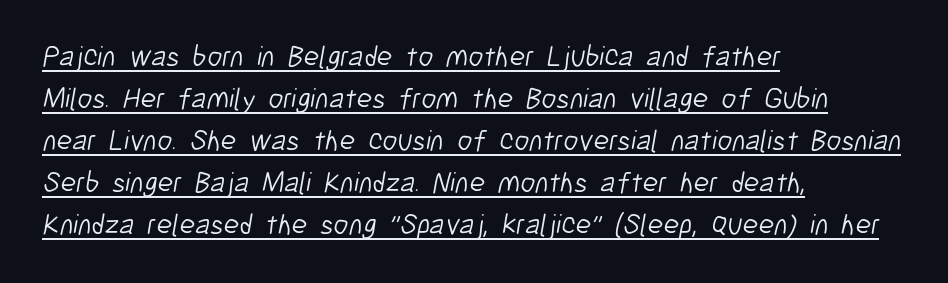
{"serif": "no", "bold": "no", "weight": "light", "width": "condensed", "stroke_contrast": "low", "x_height": "medium", "monospaced": "no", "underline": "yes", "align": "left", "line_spacing": "normal", "line_spacing_ratio": 1.45, "letter_spacing": "normal", "letter_spacing_em": 0.0, "glyph_px": 29}
